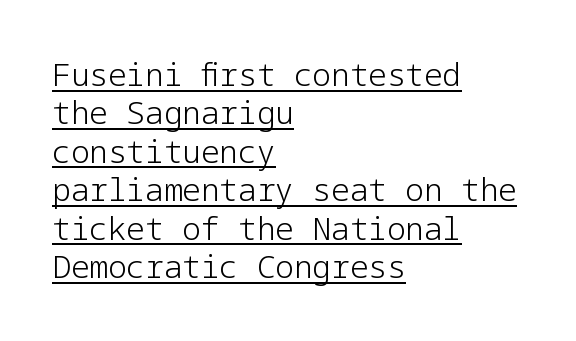
Serif or sans? Sans — the stroke terminals are bare. Weight: in the light-to-regular range. The line texture is even and compact thanks to regular tracking. The typesetter has applied underlining to the passage shown. Compared with a centered layout, this one pins lines to the left instead. This is roman type, the default non-slanted kind.
